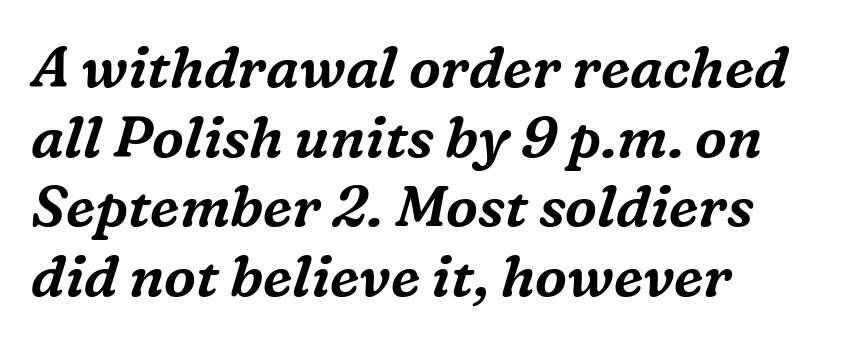
The image shows 57 px serif type, italic (leaning right); set left-aligned, line spacing 1.22x, normal letter spacing, not underlined; medium stroke contrast and a medium x-height.
